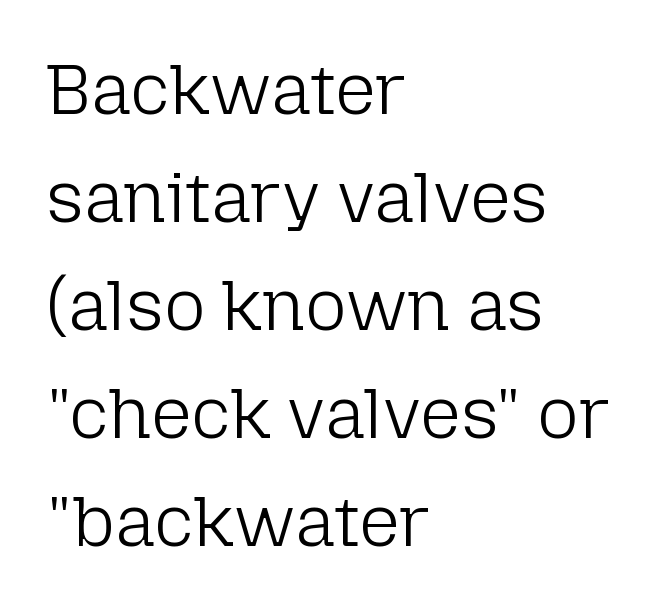
Quick note: underline off. Leading matches the norm, producing a regular column. These glyphs show unthickened strokes, regular width or finer. Unlike a traditional serif, this face leaves its strokes unadorned.
